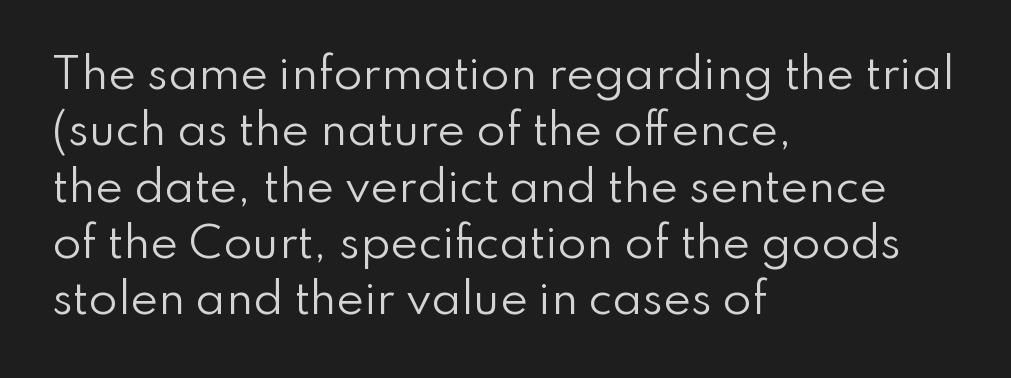
Examine the stroke ends and you'll find no serifs. The passage shown is typed in a proportional face where columns would drift. No word sits above an underline. Between one letter and the next there's only the usual sliver of space.
